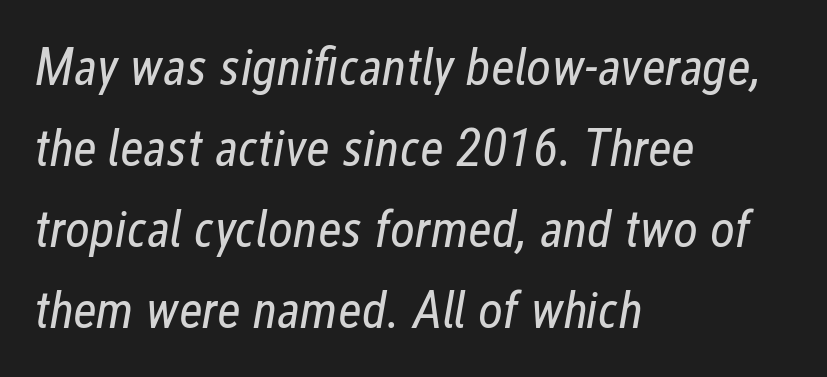
The image shows 53 px regular-weight, condensed type, italic (leaning right); set left-aligned, normal line spacing (1.53x), normal letter spacing, not underlined; low stroke contrast and a medium x-height.
